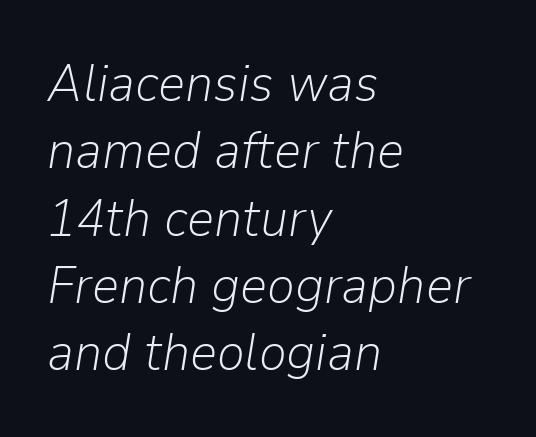
Summary of vertical rhythm: regular, with standard interline spacing. Would a proofreader flag this as italicized? Yes. In terms of letterspacing, this is plain default setting. Beneath every word, the page is bare.
